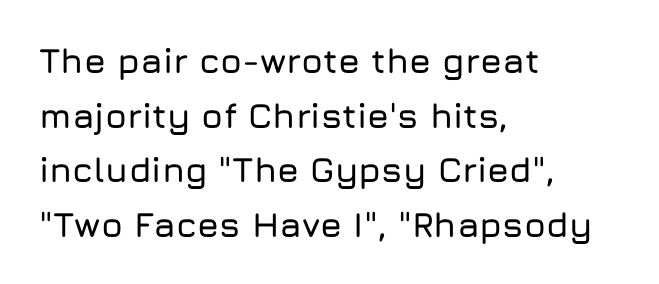
The image shows 35 px sans-serif type, upright; set left-aligned, normal line spacing (1.56x), normal letter spacing, not underlined; low stroke contrast and a medium x-height.
